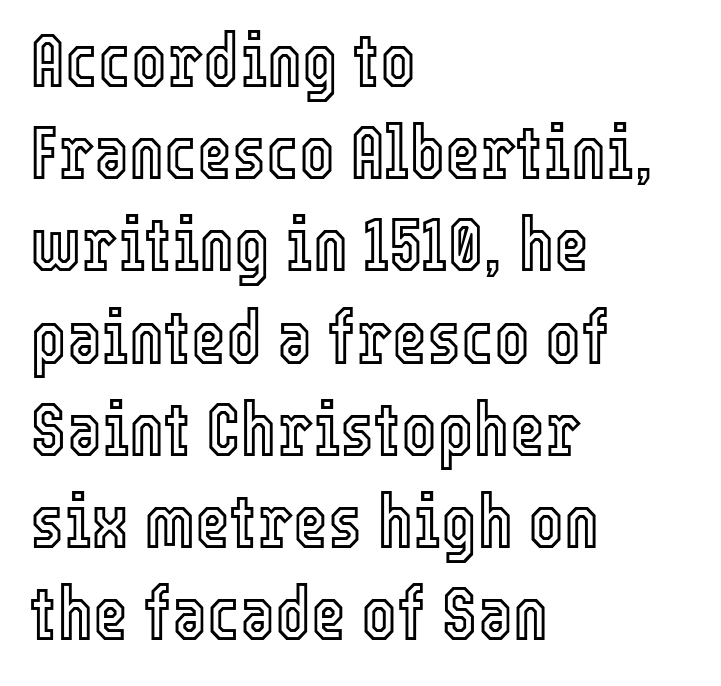
Q: Is the text italic (slanted)? A: No, it is upright.
Q: Is the text underlined? A: No.
Q: How is the paragraph aligned? A: Left-aligned.
Q: Is the spacing between letters normal or unusually wide? A: Normal.
Q: Width (condensed, normal, or wide)? A: Condensed.
Q: x-height? A: Medium.
Q: Monospaced? A: No.
